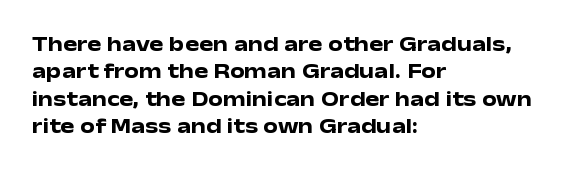
{"italic": "no", "bold": "yes", "underline": "no", "align": "left", "line_spacing": "normal", "line_spacing_ratio": 1.3, "letter_spacing": "normal", "letter_spacing_em": 0.0, "glyph_px": 21}
